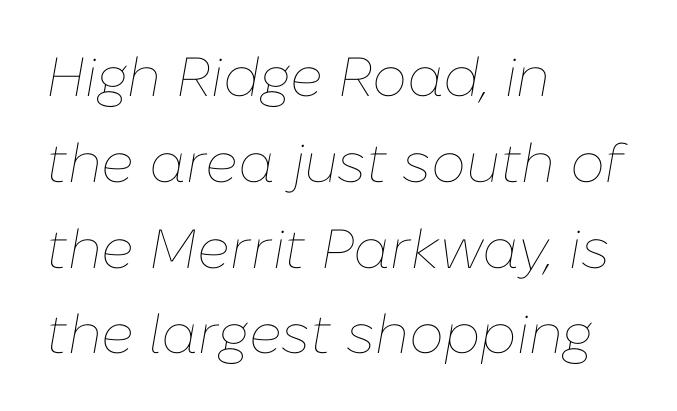
{"italic": "yes", "lean": "right", "slant_degrees": 10, "bold": "no", "weight": "thin", "width": "normal", "stroke_contrast": "low", "x_height": "medium", "monospaced": "no", "underline": "no", "align": "left", "line_spacing": "normal", "line_spacing_ratio": 1.56, "letter_spacing": "normal", "letter_spacing_em": 0.0, "glyph_px": 55}
